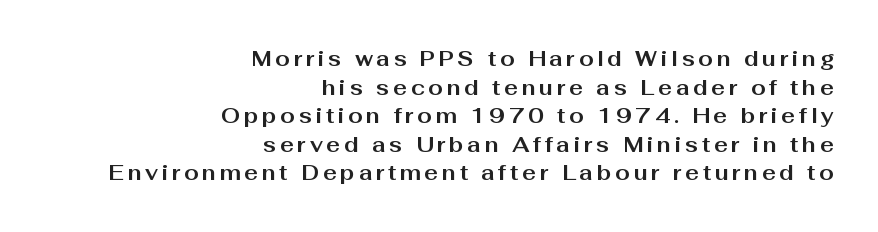
Q: Is the text bold? A: Yes.
Q: Is the text italic (slanted)? A: No, it is upright.
Q: Is the text underlined? A: No.
Q: How is the paragraph aligned? A: Right-aligned.
Q: Is the spacing between lines tight, normal or loose? A: Normal.
